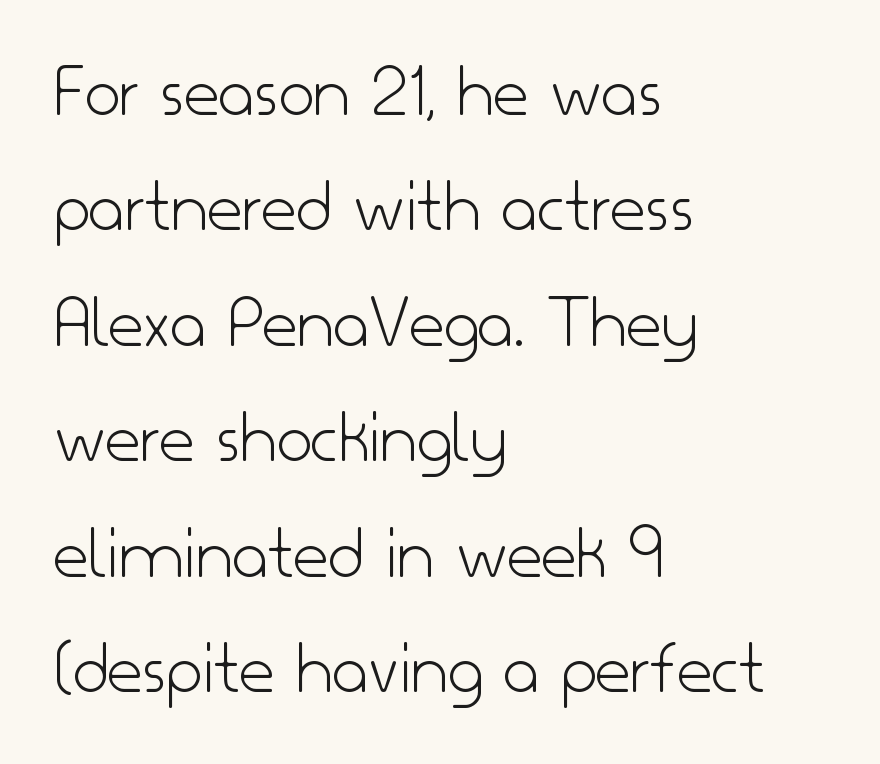
{"serif": "no", "italic": "no", "bold": "no", "weight": "light", "width": "normal", "stroke_contrast": "low", "x_height": "small", "monospaced": "no", "underline": "no", "align": "left", "line_spacing": "normal", "line_spacing_ratio": 1.5, "letter_spacing": "normal", "letter_spacing_em": 0.0, "glyph_px": 77}
